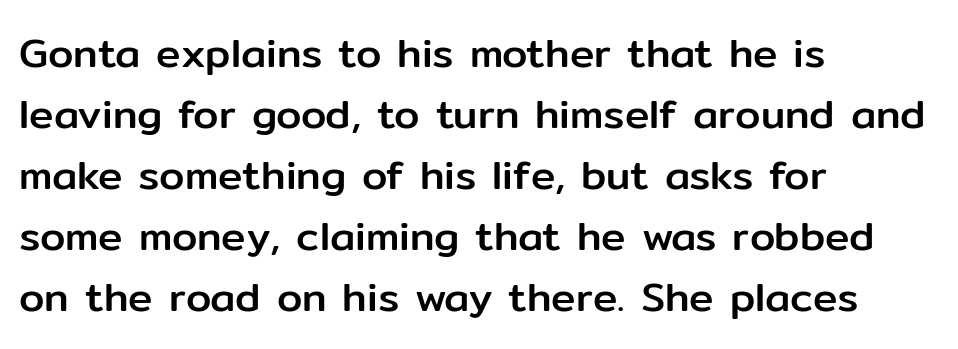
Q: Is the text italic (slanted)? A: No, it is upright.
Q: Is the typeface a serif or a sans-serif typeface? A: Sans-serif.
Q: Is the text underlined? A: No.
Q: How is the paragraph aligned? A: Left-aligned.
Q: Is the spacing between letters normal or unusually wide? A: Normal.
Q: Is the spacing between lines tight, normal or loose? A: Normal.
Q: Width (condensed, normal, or wide)? A: Normal.
Q: Stroke contrast? A: Low.
Q: x-height? A: Medium.
Q: Monospaced? A: No.
